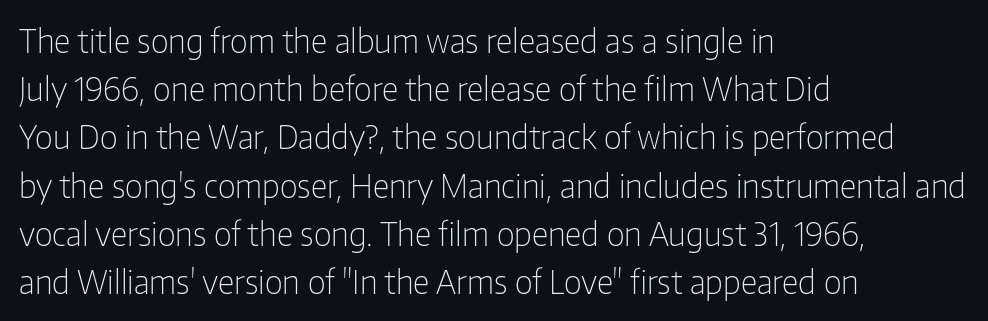
The image shows 33 px light, condensed sans-serif type, upright; set left-aligned, normal line spacing (1.46x), normal letter spacing, not underlined; low stroke contrast and a medium x-height.
